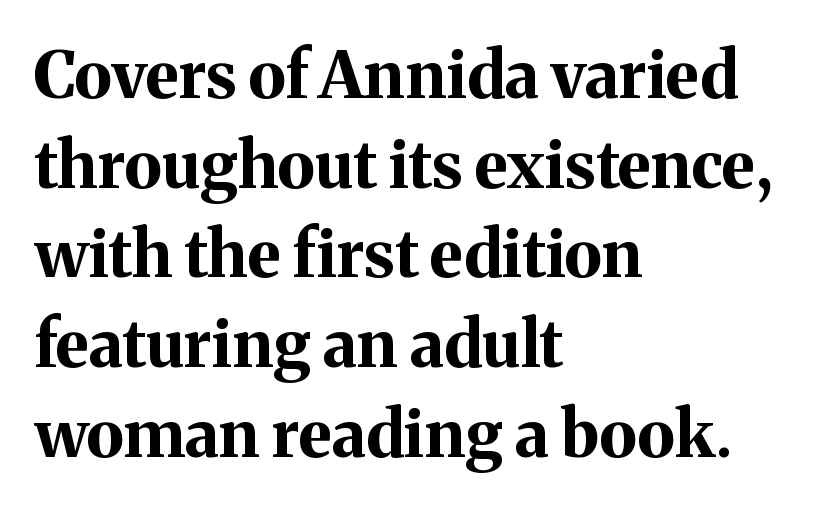
Typographically, this falls in the serif category. How heavy is the stroke? Heavy — this is a bold. One-word summary of the alignment: left. Nobody touched the tracking dial on this one.
